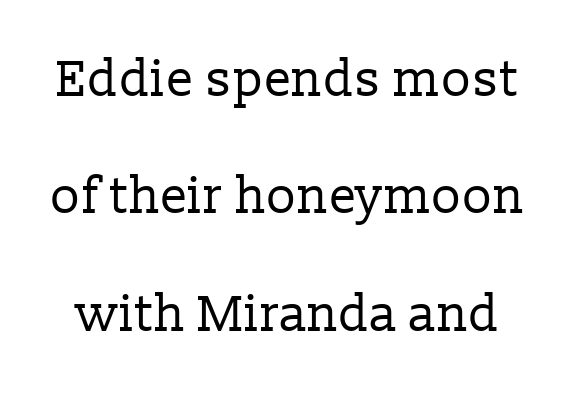
Q: Is the text bold? A: No.
Q: Is the text italic (slanted)? A: No, it is upright.
Q: Is the typeface a serif or a sans-serif typeface? A: Serif.
Q: Is the text underlined? A: No.
Q: Is the spacing between letters normal or unusually wide? A: Normal.
Q: Is the spacing between lines tight, normal or loose? A: Loose.
Q: Width (condensed, normal, or wide)? A: Normal.
Q: Stroke contrast? A: Low.
Q: x-height? A: Medium.
Q: Monospaced? A: No.
